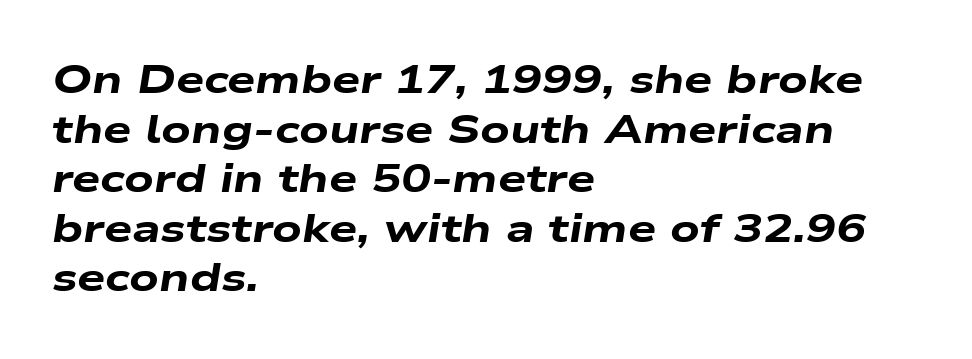
Horizontally, the lines are justified to the leading edge only. Emphasis by weight is at full strength: bold. Words appear dense and cohesive because spacing is normal. Compared with ordinary roman type, these characters are visibly tilted. Nobody drew a line under any word here.
